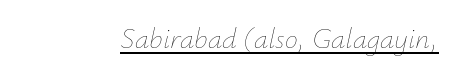
{"italic": "yes", "lean": "right", "slant_degrees": 12, "bold": "no", "weight": "thin", "width": "normal", "stroke_contrast": "low", "x_height": "small", "monospaced": "no", "underline": "yes", "letter_spacing": "normal", "letter_spacing_em": 0.0, "glyph_px": 29}
